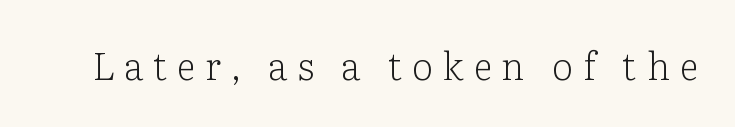
{"serif": "yes", "italic": "no", "bold": "no", "weight": "light", "width": "normal", "stroke_contrast": "low", "x_height": "medium", "monospaced": "no", "underline": "no", "letter_spacing": "wide", "letter_spacing_em": 0.26, "glyph_px": 38}
